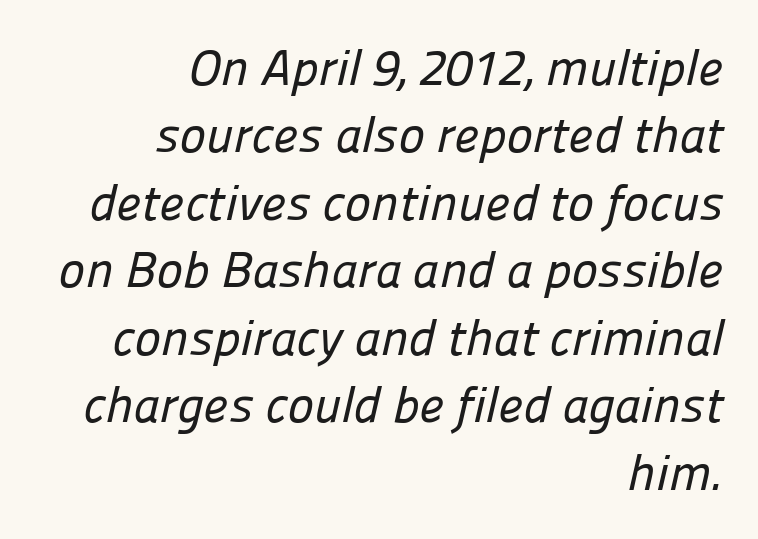
Plain, unruled lines of type. Is this a fixed-width face? No — the glyphs have proportional, varying widths. Here the glyphs are tracked normally, forming tight word shapes. Reading down the block, your eye finds every line finishing at a fixed right position. Font category for this specimen: sans-serif. The space between consecutive lines is moderate.
